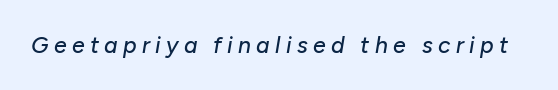
Substantial extra tracking has been applied to these lines. This sample uses an oblique cut, with every glyph tilted off the vertical. The foot of each line stays bare and open.
